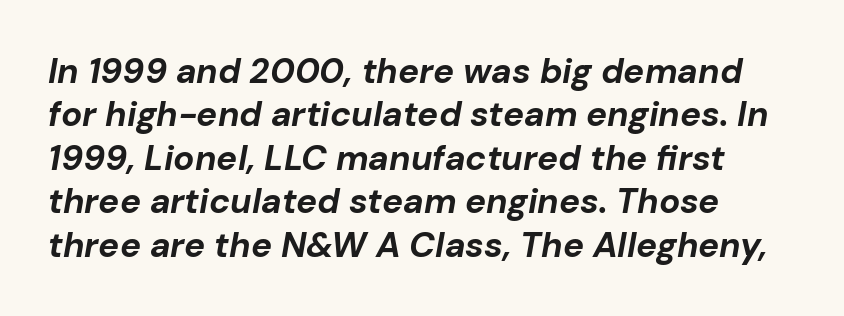
Q: Is the text bold? A: Yes.
Q: Is the text italic (slanted)? A: Yes, it leans right by about 10 degrees.
Q: Is the text underlined? A: No.
Q: How is the paragraph aligned? A: Left-aligned.
Q: Is the spacing between letters normal or unusually wide? A: Normal.
Q: Width (condensed, normal, or wide)? A: Normal.
Q: Stroke contrast? A: Low.
Q: x-height? A: Medium.
Q: Monospaced? A: No.
